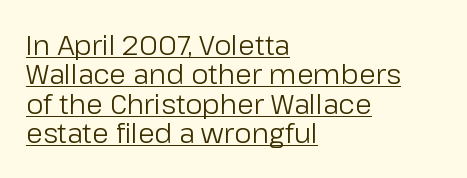
The string is rendered with underlining switched on. Compared with typical body copy, the letter spacing here is the same. Honestly, the rows look squashed on top of each other. Rendered with straight, roman letterforms. The typesetting does not lean heavy: it is not bold.
